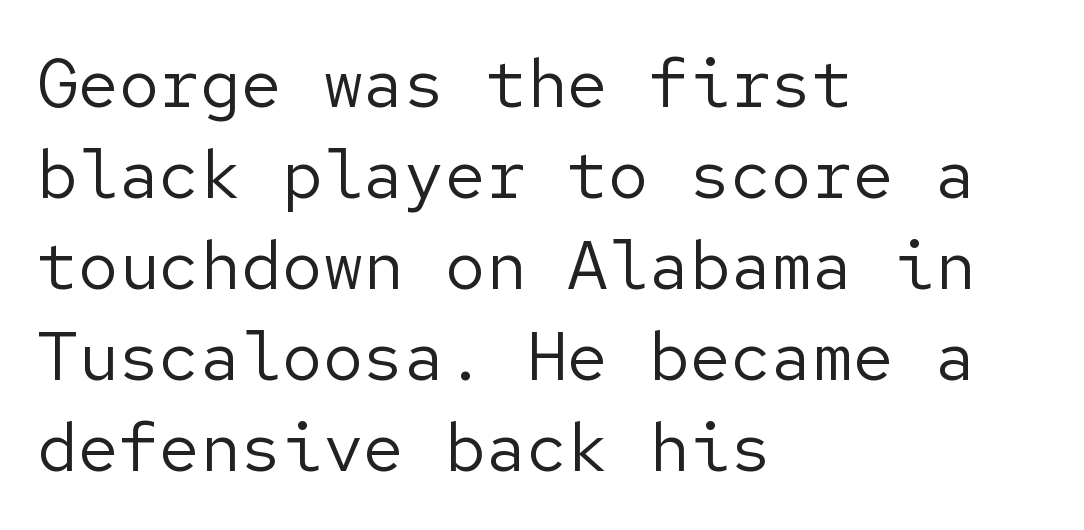
{"serif": "no", "italic": "no", "bold": "no", "weight": "regular", "width": "normal", "stroke_contrast": "low", "x_height": "medium", "underline": "no", "align": "left", "line_spacing": "normal", "line_spacing_ratio": 1.34, "letter_spacing": "normal", "letter_spacing_em": 0.0, "glyph_px": 68}
